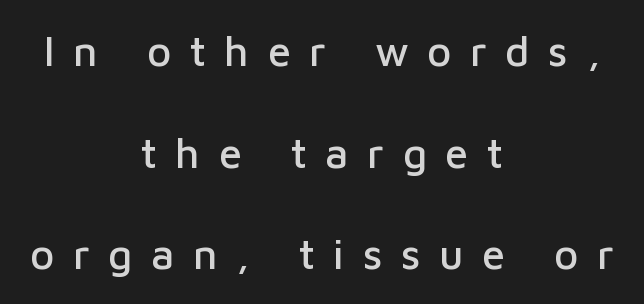
The image shows 42 px sans-serif type, upright; set centered, loose line spacing (2.42x), unusually wide letter spacing (+0.44 em), not underlined; low stroke contrast and a medium x-height.
